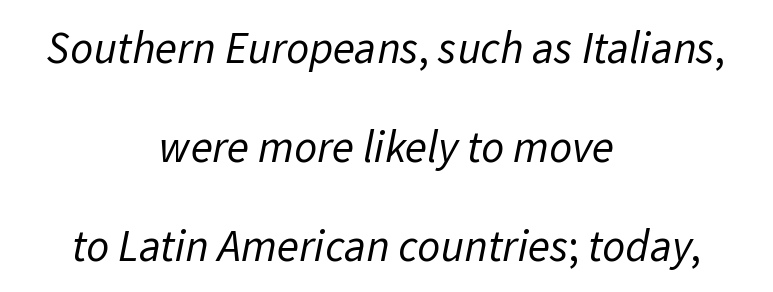
The image shows 45 px regular-weight sans-serif type; set centered, loose line spacing (2.2x), normal letter spacing, not underlined; low stroke contrast and a medium x-height.
